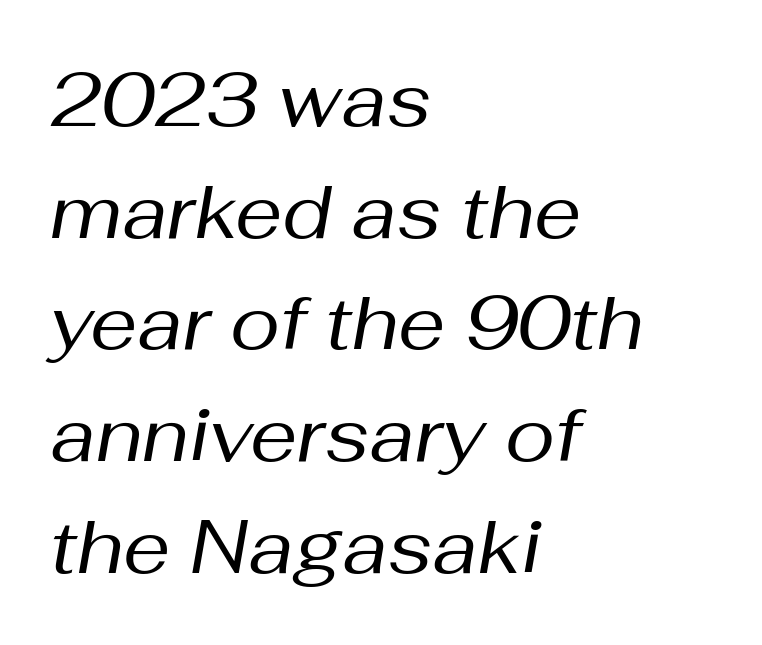
The image shows 75 px regular-weight type, italic (leaning right); set left-aligned, normal line spacing (1.49x), normal letter spacing, not underlined; medium stroke contrast and a medium x-height.
